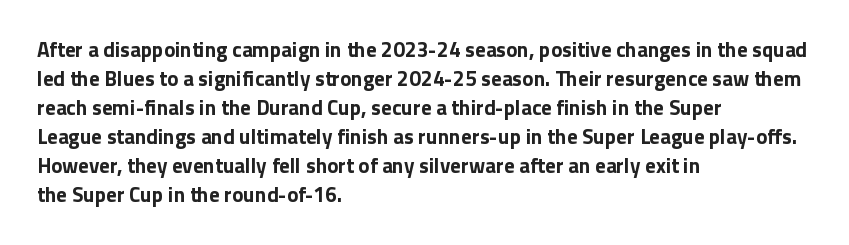
The lines are quadded left. These lines keep a tight, regular rhythm from letter to letter. The gap between lines stays unmarked. It's the straight-up-and-down kind of type. The rendering uses a moderate line-height, typical for paragraphs. Pretty heavy lettering here — definitely bold.
